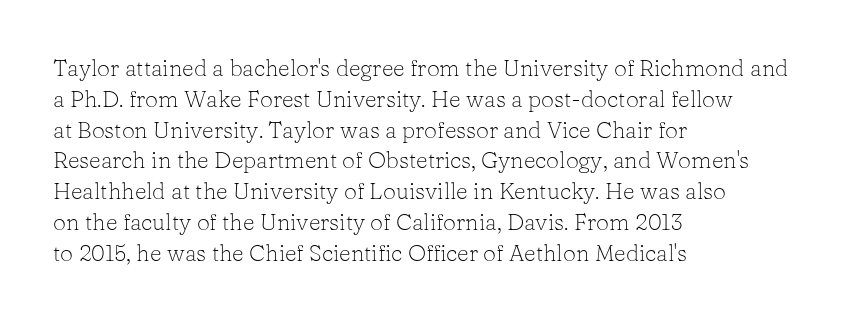
The image shows 23 px text type, upright; set left-aligned, normal line spacing (1.34x), normal letter spacing, not underlined.
